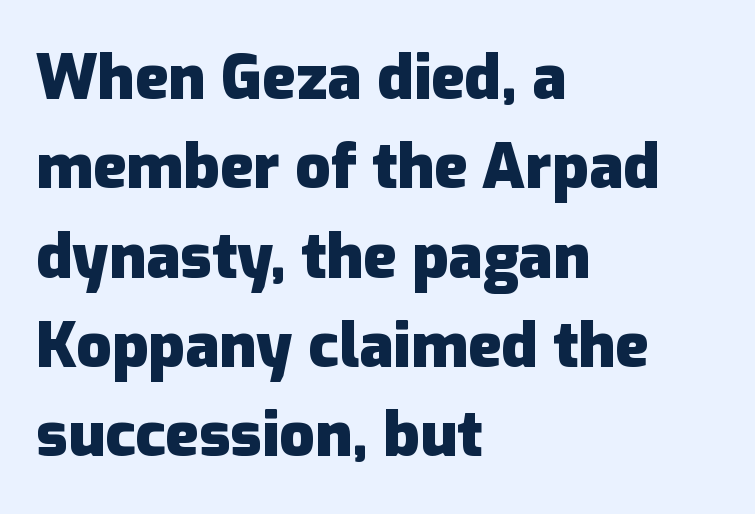
Q: Is the text bold? A: Yes.
Q: Is the text italic (slanted)? A: No, it is upright.
Q: Is the typeface a serif or a sans-serif typeface? A: Sans-serif.
Q: Is the text underlined? A: No.
Q: How is the paragraph aligned? A: Left-aligned.
Q: Is the spacing between letters normal or unusually wide? A: Normal.
Q: Is the spacing between lines tight, normal or loose? A: Normal.
Q: Width (condensed, normal, or wide)? A: Normal.
Q: Stroke contrast? A: Low.
Q: x-height? A: Medium.
Q: Monospaced? A: No.
